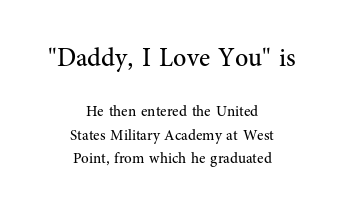
The image shows 26 px text type, upright; set centered, normal line spacing (1.58x), normal letter spacing, not underlined; the first (top) block is 1.73x larger.
